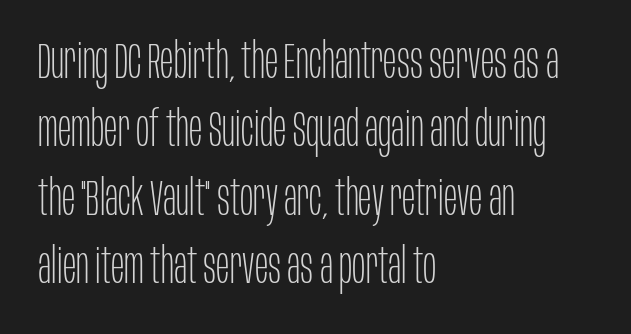
{"serif": "no", "italic": "no", "bold": "no", "weight": "thin", "width": "condensed", "stroke_contrast": "low", "x_height": "large", "monospaced": "no", "underline": "no", "align": "left", "line_spacing": "normal", "line_spacing_ratio": 1.37, "letter_spacing": "normal", "letter_spacing_em": 0.0, "glyph_px": 50}
